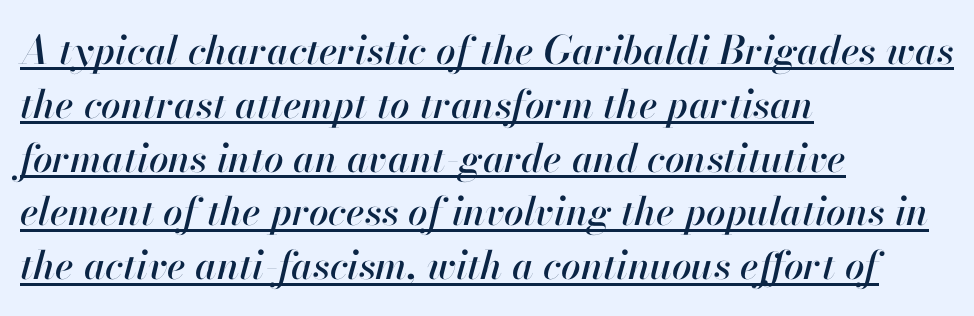
Every word sits above its own underline. You could call the tracking neutral — neither tight nor loose. Compared with a centered layout, this one pins lines to the left instead. Character widths vary here, with narrow letters taking less room than wide ones. The specimen reads as italic at a glance.
